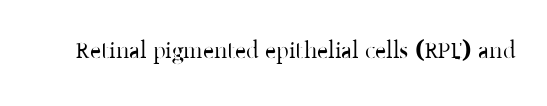
{"italic": "no", "underline": "no", "letter_spacing": "normal", "letter_spacing_em": 0.0, "glyph_px": 24}
